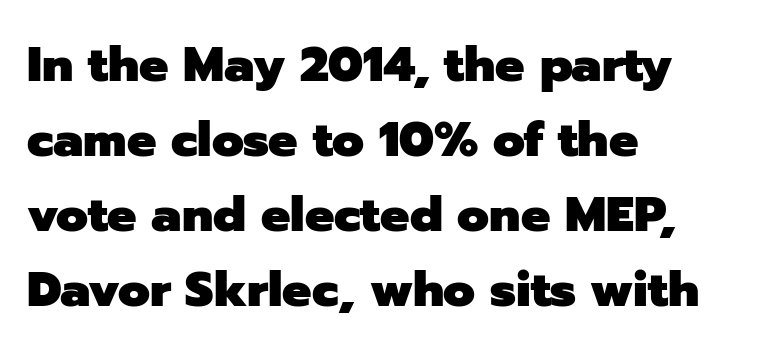
I'd describe the lettering as bold — thick and assertive. A roman cut, with each character standing at attention. Horizontal bands of white between lines are of average thickness. Glance below the letters and you will spot only blank space.
